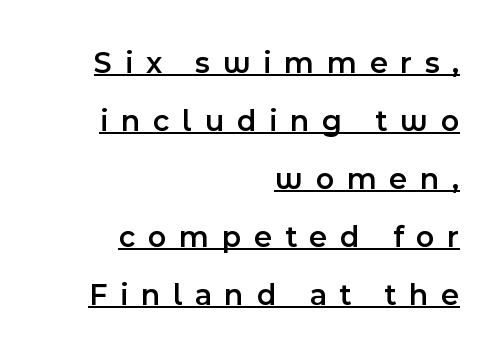
{"serif": "no", "italic": "no", "bold": "semi", "weight": "semibold", "width": "normal", "x_height": "medium", "monospaced": "no", "underline": "yes", "align": "right", "line_spacing_ratio": 1.87, "letter_spacing": "wide", "letter_spacing_em": 0.41, "glyph_px": 31}
